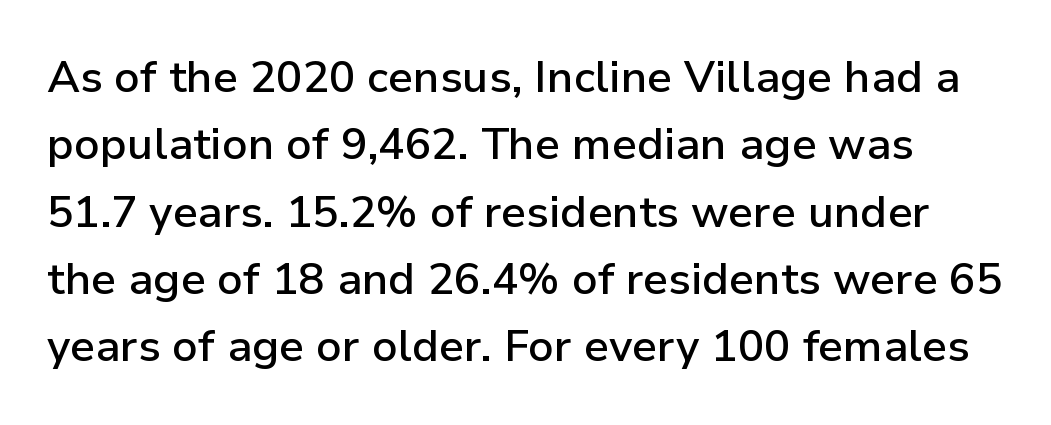
Caption: standard tracking, unaltered. The area under the type is left untouched. A typesetter would call this proportional, since set widths differ per character. Semibold letterforms, between regular and bold. A typesetter would call this leading conventional body-copy spacing. Posture: straight, roman, zero tilt.
